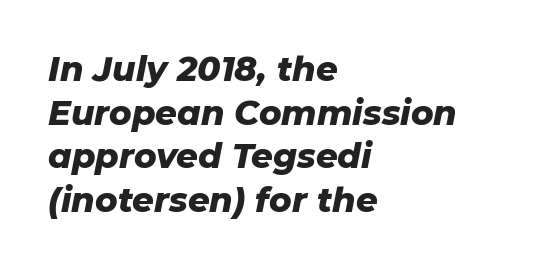
Q: Is the text bold? A: Yes.
Q: Is the text italic (slanted)? A: Yes, it leans right by about 11 degrees.
Q: Is the text underlined? A: No.
Q: How is the paragraph aligned? A: Left-aligned.
Q: Is the spacing between letters normal or unusually wide? A: Normal.
Q: Is the spacing between lines tight, normal or loose? A: Normal.
Q: Width (condensed, normal, or wide)? A: Normal.
Q: Stroke contrast? A: Low.
Q: x-height? A: Medium.
Q: Monospaced? A: No.
